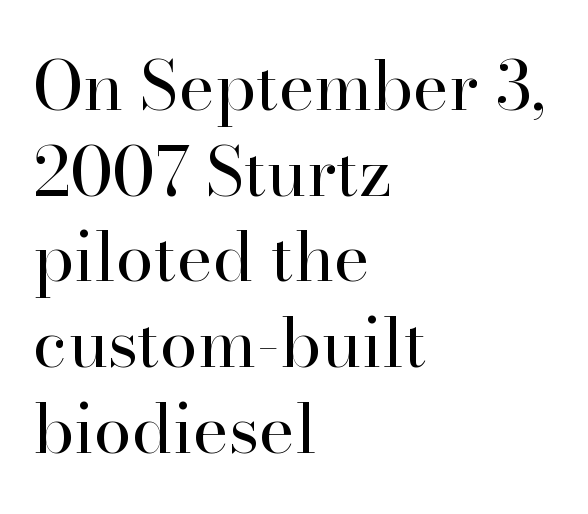
{"serif": "yes", "italic": "no", "bold": "no", "weight": "regular", "width": "normal", "stroke_contrast": "high", "x_height": "small", "monospaced": "no", "underline": "no", "align": "left", "line_spacing": "normal", "line_spacing_ratio": 1.26, "letter_spacing": "normal", "letter_spacing_em": 0.0, "glyph_px": 68}
